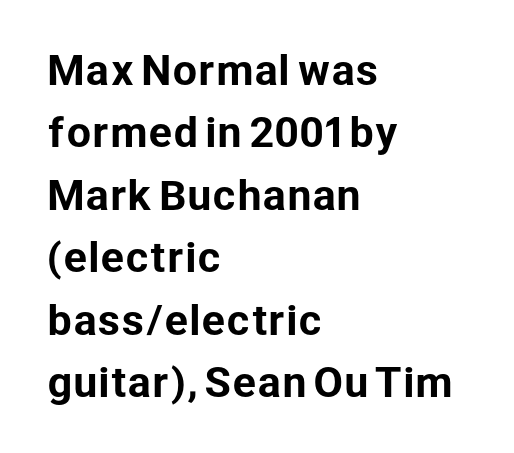
{"serif": "no", "italic": "no", "width": "normal", "stroke_contrast": "low", "x_height": "medium", "monospaced": "no", "underline": "no", "align": "left", "line_spacing": "normal", "line_spacing_ratio": 1.6, "letter_spacing": "normal", "letter_spacing_em": 0.0, "glyph_px": 39}
